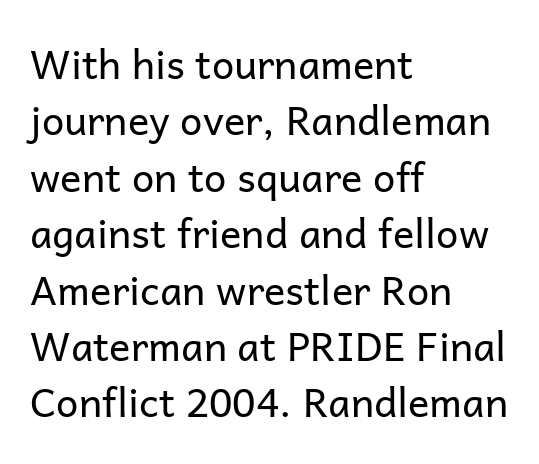
The image shows 40 px regular-weight sans-serif type, upright; set left-aligned, normal line spacing (1.41x), normal letter spacing, not underlined; low stroke contrast and a medium x-height.
